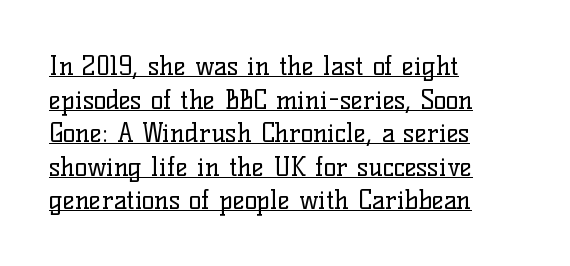
The image shows 26 px text type, upright; set left-aligned, normal line spacing (1.29x), normal letter spacing, underlined.
